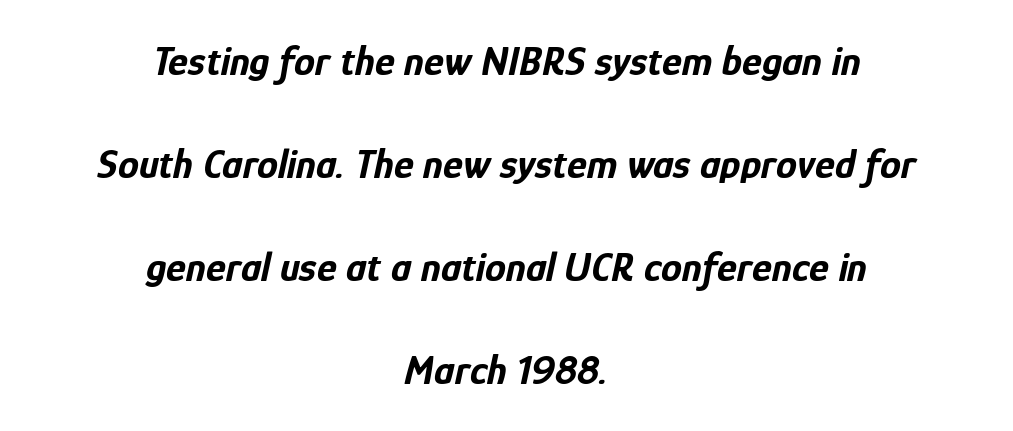
{"italic": "yes", "lean": "right", "slant_degrees": 12, "bold": "yes", "weight": "bold", "width": "condensed", "stroke_contrast": "low", "x_height": "medium", "monospaced": "no", "underline": "no", "align": "center", "line_spacing": "loose", "line_spacing_ratio": 2.45, "letter_spacing": "normal", "letter_spacing_em": 0.0, "glyph_px": 42}
